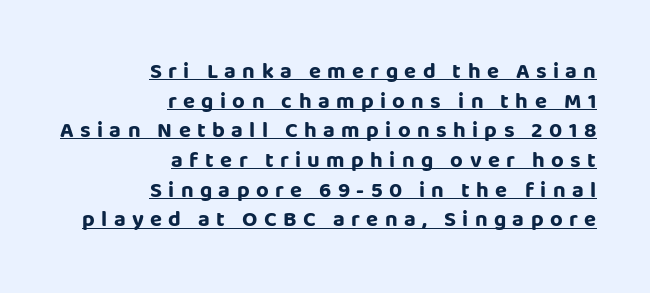
What stands out about the letter spacing? Its width — letters are far apart. The strokes are fattened all the way to bold. The lines sit at an ordinary, default distance from one another. Notice how a bar underscores the lettering throughout.
